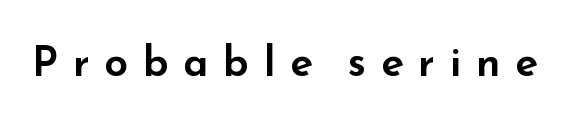
The gaps between neighbouring characters are conspicuously large. The letters advance in unequal steps, a hallmark of proportional type. The font's upright variant was chosen for this text. Lines of text with bare space underneath. The passage shown is typeset with a sans-serif family.
